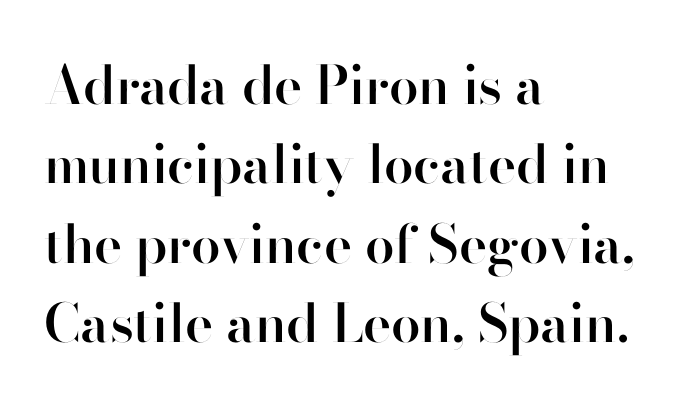
The image shows 53 px semibold sans-serif type, upright; set left-aligned, normal line spacing (1.5x), normal letter spacing, not underlined; high stroke contrast and a small x-height.
